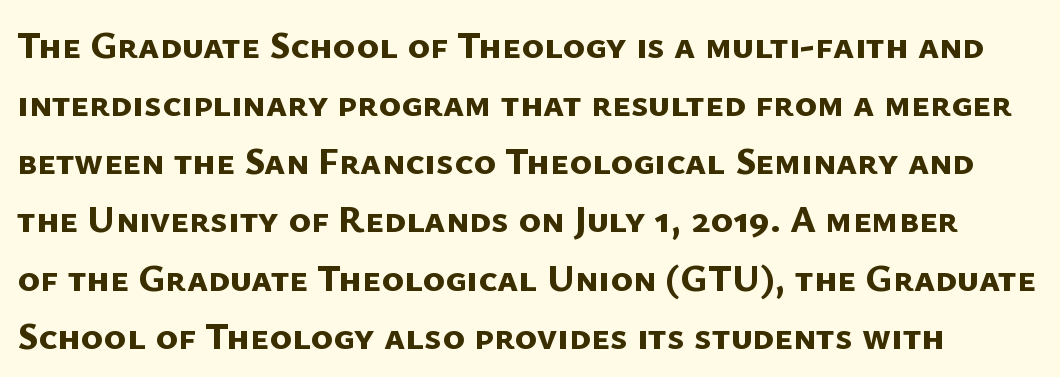
The image shows 38 px bold sans-serif type; set normal line spacing (1.53x), normal letter spacing, not underlined; low stroke contrast and a medium x-height.
